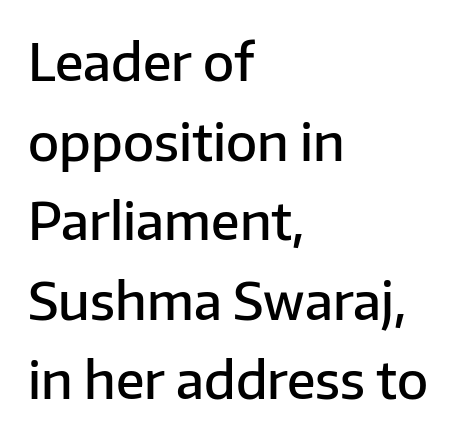
Spacing verdict: proportional, widths tailored to each character. This sample uses a sans-serif face. Stroke thickness is moderately raised; the sample reads as semibold. This is roman type, the default non-slanted kind. The gaps between neighbouring characters are ordinary and unremarkable.
